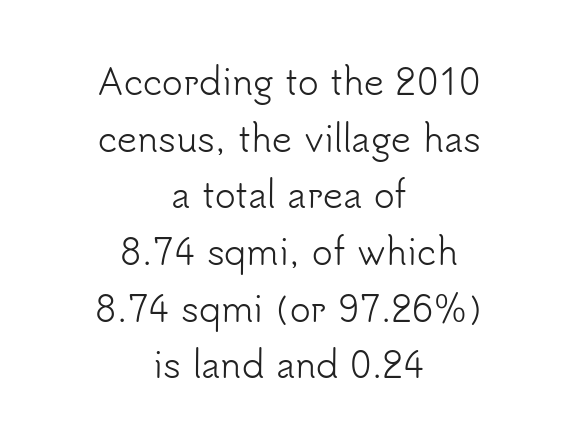
{"serif": "no", "italic": "no", "bold": "no", "weight": "light", "width": "normal", "stroke_contrast": "low", "x_height": "small", "monospaced": "no", "underline": "no", "align": "center", "line_spacing": "normal", "line_spacing_ratio": 1.62, "letter_spacing": "normal", "letter_spacing_em": 0.0, "glyph_px": 35}
